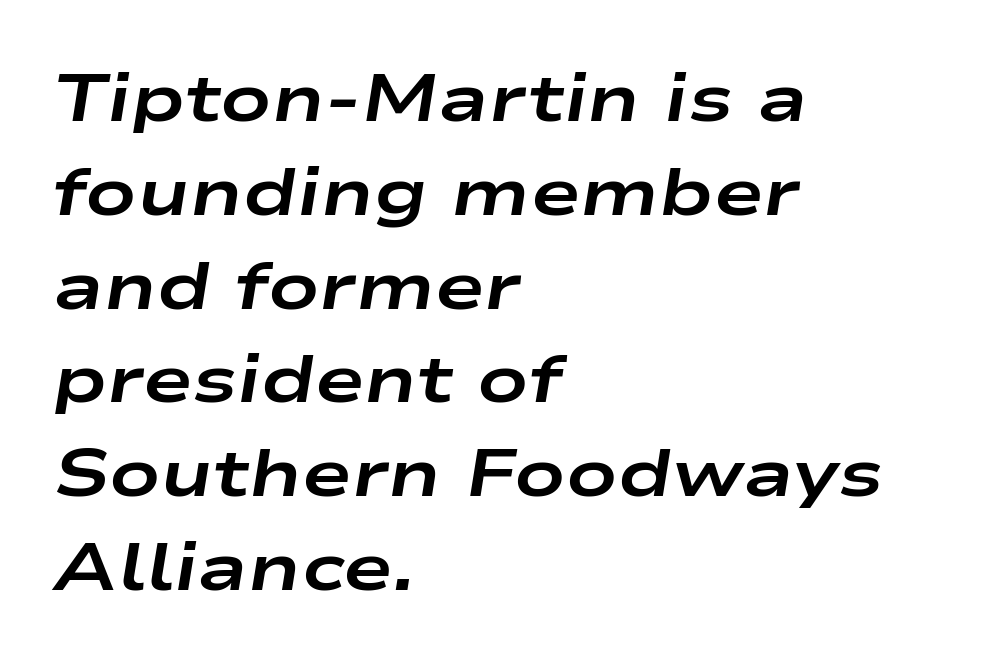
The image shows 67 px bold, wide type, italic (leaning right); set left-aligned, normal line spacing (1.4x), normal letter spacing, not underlined; low stroke contrast and a medium x-height.
